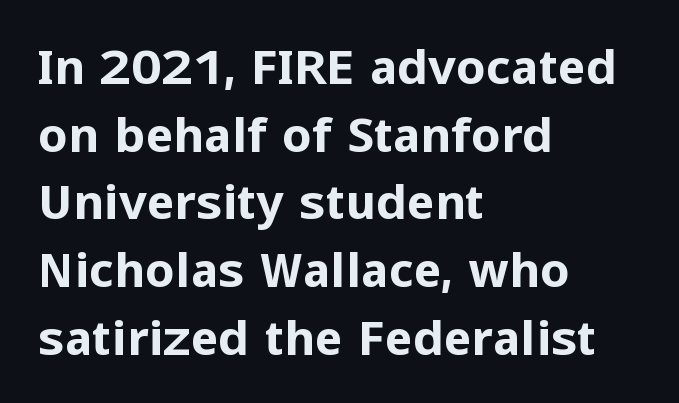
{"serif": "no", "italic": "no", "bold": "yes", "weight": "bold", "width": "normal", "stroke_contrast": "low", "x_height": "medium", "monospaced": "no", "underline": "no", "align": "left", "line_spacing": "normal", "line_spacing_ratio": 1.44, "letter_spacing": "normal", "letter_spacing_em": 0.0, "glyph_px": 47}
